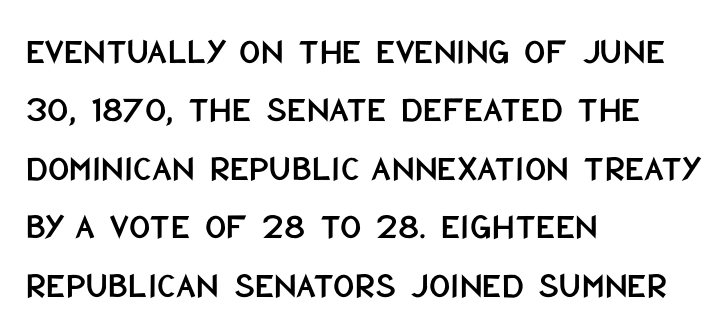
{"serif": "no", "italic": "no", "width": "condensed", "stroke_contrast": "low", "x_height": "large", "monospaced": "no", "underline": "no", "align": "left", "line_spacing": "normal", "line_spacing_ratio": 1.58, "letter_spacing": "normal", "letter_spacing_em": 0.0, "glyph_px": 37}
